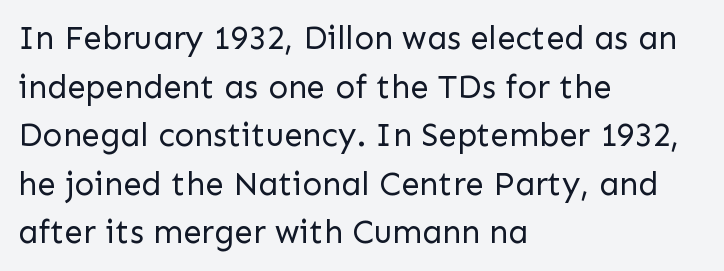
The image shows 33 px regular-weight sans-serif type, upright; set left-aligned, normal line spacing (1.47x), normal letter spacing, not underlined; low stroke contrast and a medium x-height.
